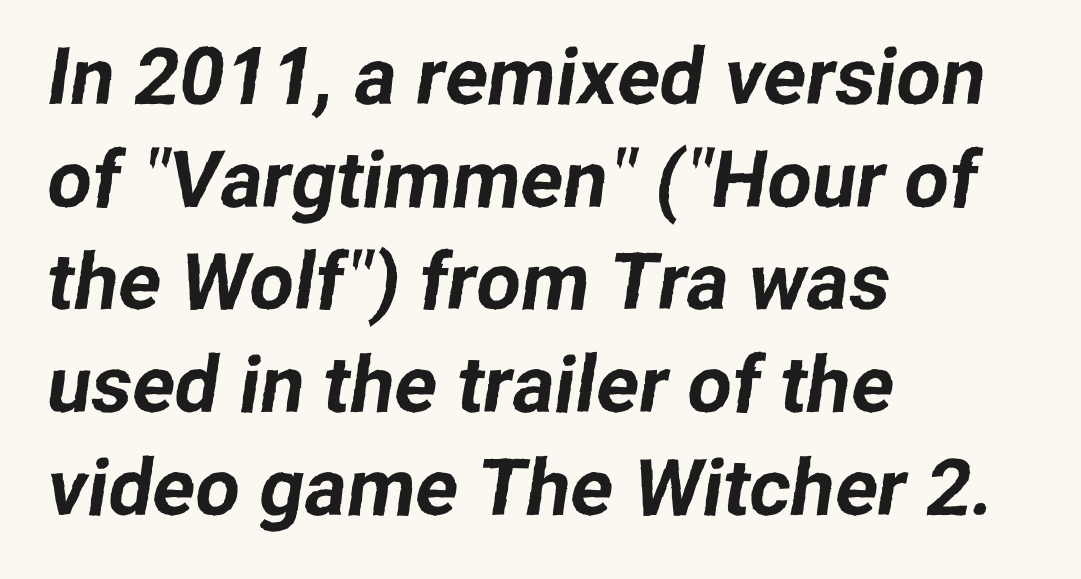
{"serif": "no", "width": "normal", "stroke_contrast": "low", "x_height": "medium", "monospaced": "no", "underline": "no", "align": "left", "line_spacing": "normal", "line_spacing_ratio": 1.3, "letter_spacing": "normal", "letter_spacing_em": 0.0, "glyph_px": 79}
